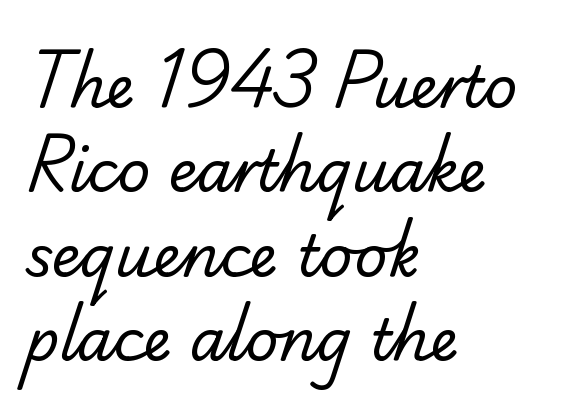
Regarding leading, the lines here are spaced in the standard way. What kind of face is this? One with serifs. Stroke mass is kept to a normal reading level or below. These lines stack with their left ends in a neat column. The space directly below the letters is spotless.
